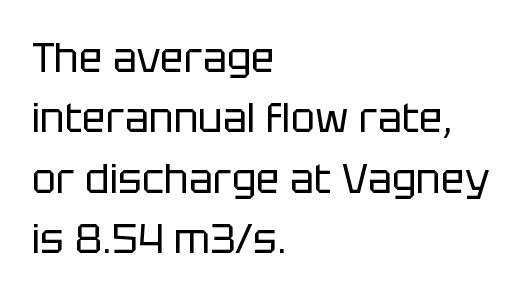
The image shows 40 px regular-weight sans-serif type, upright; set left-aligned, normal line spacing (1.51x), normal letter spacing, not underlined; low stroke contrast and a large x-height.
